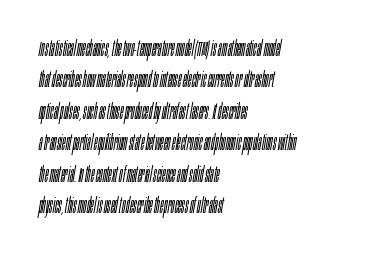
Emphasis-style slanted type is in use. Which margin do the lines hug? The left one — the right edge is uneven. Interline gaps are of average width in this sample. Nothing unusual about the tracking: characters are spaced as the font intends. The characters are drawn with everyday or finer stroke widths. The glyphs are unaccompanied by any horizontal stroke below them.
